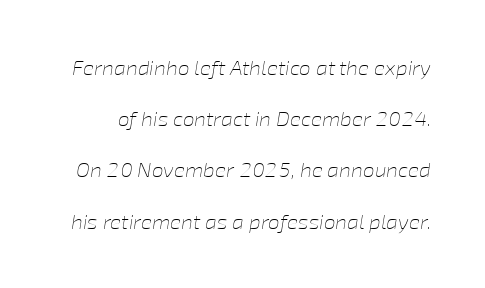
Descender tails drop into unmarked territory. The space between consecutive lines is lavish. Is the type slanted? Yes — the strokes lean at a clear angle. The typeface has the unassuming heft of standard copy or less. Words appear dense and cohesive because spacing is normal.
